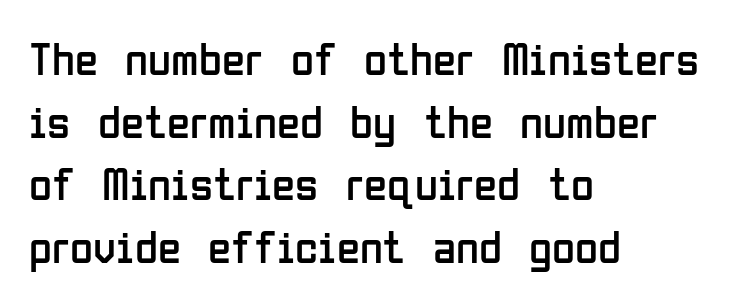
{"serif": "no", "italic": "no", "bold": "no", "weight": "regular", "width": "condensed", "stroke_contrast": "low", "x_height": "medium", "monospaced": "no", "underline": "no", "align": "left", "line_spacing": "normal", "line_spacing_ratio": 1.33, "letter_spacing": "normal", "letter_spacing_em": 0.0, "glyph_px": 47}
